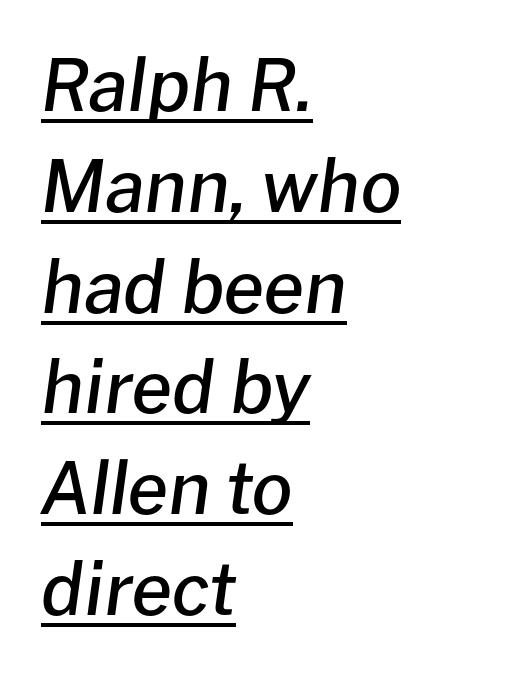
If you measured baseline to baseline, you'd find a middling distance. A typesetter would call this zero additional tracking. This is the in-between weight designers call semibold or demi. The sample's only ornament is a line tracing under the words. Casual observation: everything's shoved over to the left. These lines were composed using italics.
